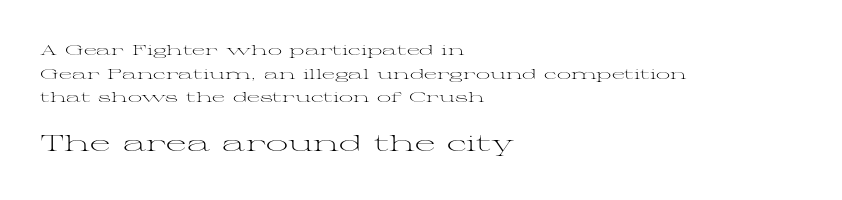
{"italic": "no", "bold": "no", "underline": "no", "align": "left", "line_spacing": "normal", "line_spacing_ratio": 1.68, "letter_spacing": "normal", "letter_spacing_em": 0.0, "larger_block": "second", "size_ratio": 1.57, "glyph_px": 22}
